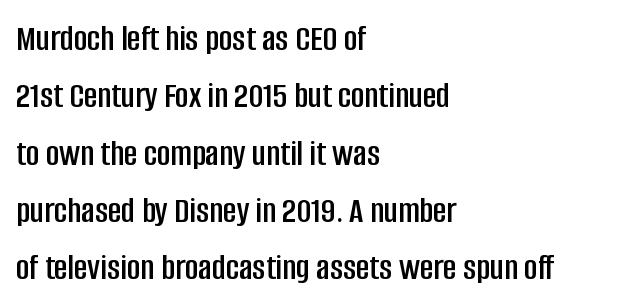
{"serif": "no", "italic": "no", "width": "condensed", "stroke_contrast": "low", "x_height": "large", "monospaced": "no", "underline": "no", "align": "left", "line_spacing": "normal", "line_spacing_ratio": 1.55, "letter_spacing": "normal", "letter_spacing_em": 0.0, "glyph_px": 37}
